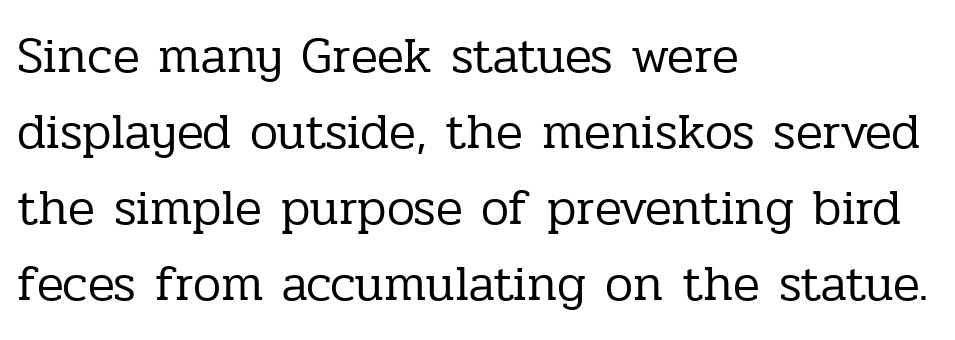
Q: Is the text bold? A: No.
Q: Is the text italic (slanted)? A: No, it is upright.
Q: Is the typeface a serif or a sans-serif typeface? A: Serif.
Q: Is the text underlined? A: No.
Q: How is the paragraph aligned? A: Left-aligned.
Q: Is the spacing between letters normal or unusually wide? A: Normal.
Q: Is the spacing between lines tight, normal or loose? A: Normal.
Q: Width (condensed, normal, or wide)? A: Normal.
Q: Stroke contrast? A: Low.
Q: x-height? A: Medium.
Q: Monospaced? A: No.
